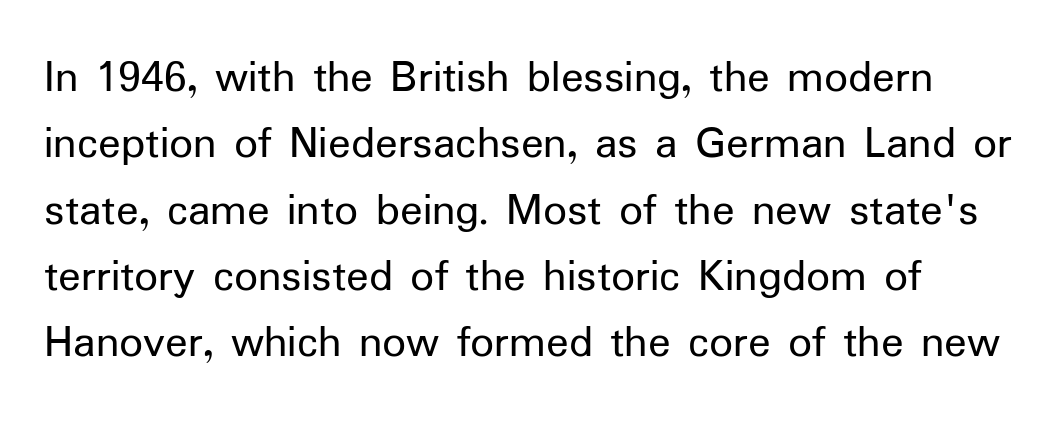
{"serif": "no", "italic": "no", "bold": "no", "weight": "regular", "width": "normal", "stroke_contrast": "low", "x_height": "medium", "monospaced": "no", "underline": "no", "line_spacing": "normal", "line_spacing_ratio": 1.41, "letter_spacing": "normal", "letter_spacing_em": 0.0, "glyph_px": 47}
